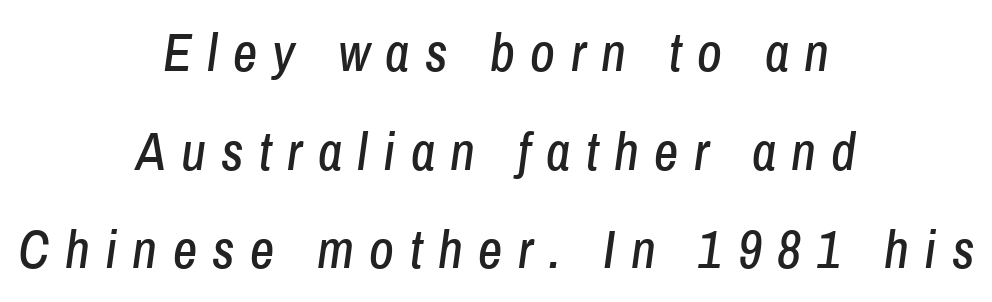
The image shows 53 px condensed type, italic (leaning right); set centered, line spacing 1.86x, unusually wide letter spacing (+0.29 em), not underlined; low stroke contrast and a medium x-height.
